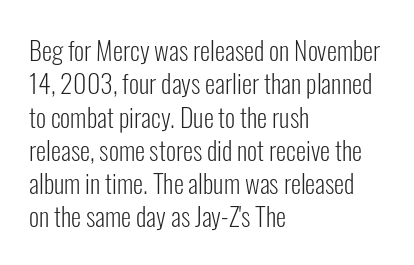
{"italic": "no", "bold": "no", "underline": "no", "align": "left", "line_spacing": "normal", "line_spacing_ratio": 1.28, "letter_spacing": "normal", "letter_spacing_em": 0.0, "glyph_px": 26}
